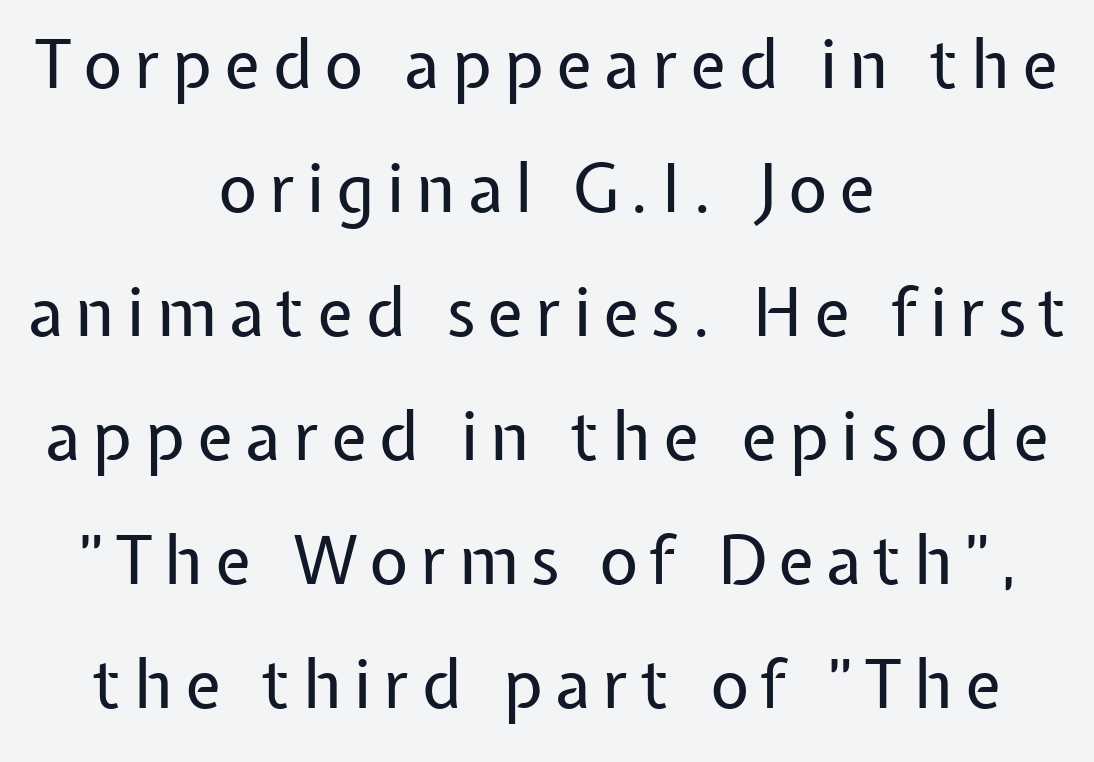
{"serif": "no", "italic": "no", "bold": "no", "weight": "regular", "width": "normal", "stroke_contrast": "low", "x_height": "medium", "monospaced": "no", "underline": "no", "align": "center", "line_spacing_ratio": 1.85, "glyph_px": 67}
